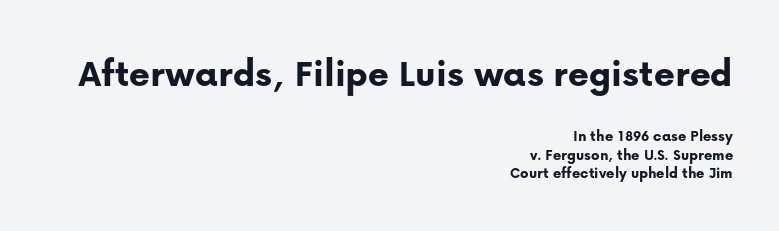
{"serif": "no", "italic": "no", "bold": "yes", "weight": "bold", "width": "normal", "stroke_contrast": "low", "x_height": "medium", "monospaced": "no", "underline": "no", "align": "right", "line_spacing_ratio": 1.17, "letter_spacing": "normal", "letter_spacing_em": 0.0, "larger_block": "first", "size_ratio": 2.5, "glyph_px": 40}
